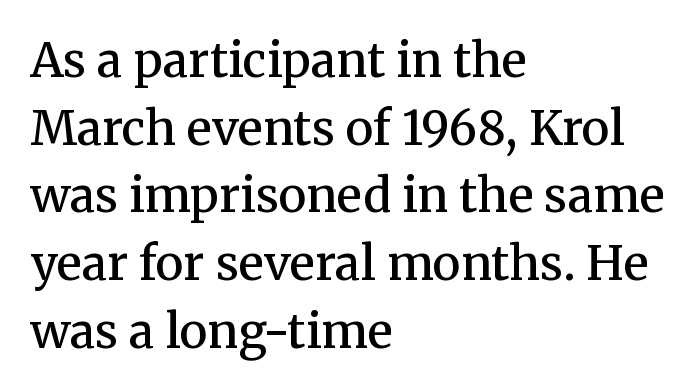
{"serif": "yes", "italic": "no", "bold": "semi", "weight": "semibold", "width": "normal", "stroke_contrast": "medium", "x_height": "medium", "monospaced": "no", "underline": "no", "align": "left", "line_spacing": "normal", "line_spacing_ratio": 1.44, "letter_spacing": "normal", "letter_spacing_em": 0.0, "glyph_px": 47}
